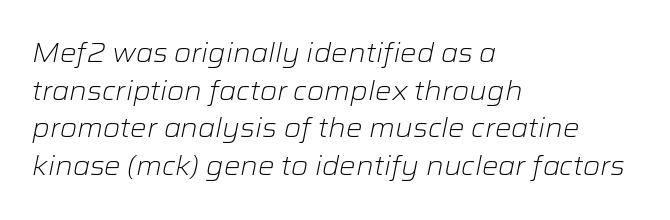
Regular leading. Notice how the passage keeps a crisp vertical edge on the left only. Stems here are at most as thick as an everyday book face. The whole block is typeset with a tilt. Rule under the text: the space is simply empty. The gaps between neighbouring characters are ordinary and unremarkable.
